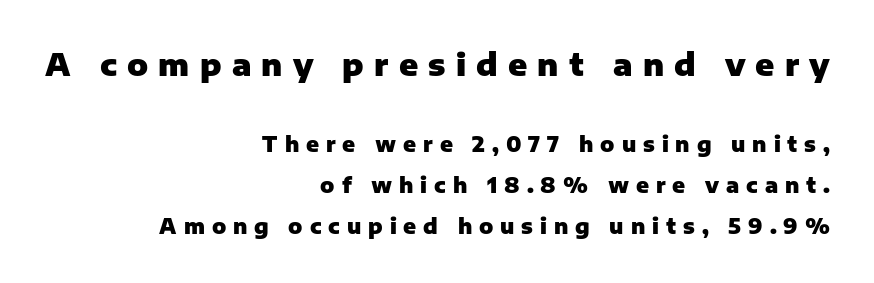
{"serif": "no", "italic": "no", "bold": "yes", "weight": "heavy", "width": "normal", "stroke_contrast": "low", "x_height": "medium", "monospaced": "no", "underline": "no", "align": "right", "line_spacing": "loose", "line_spacing_ratio": 1.96, "letter_spacing": "wide", "letter_spacing_em": 0.33, "larger_block": "first", "size_ratio": 1.48, "glyph_px": 31}
